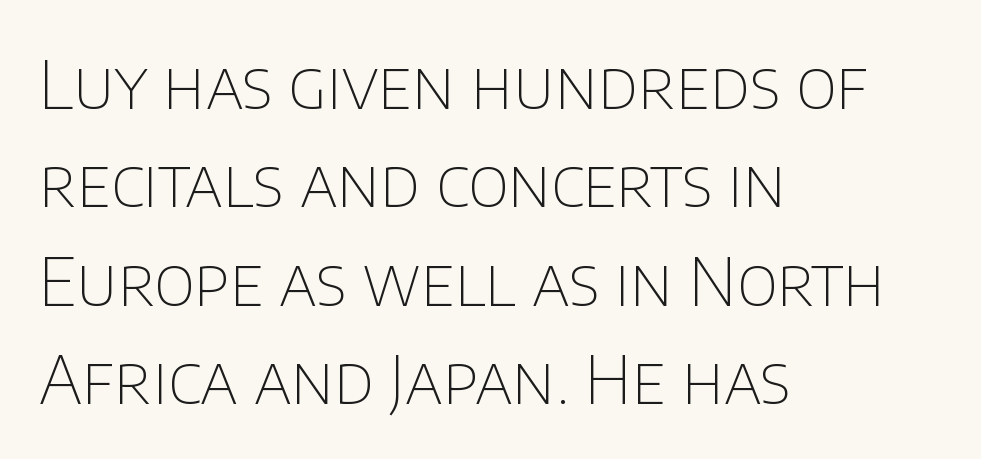
Underlining? Definitely not there. No italicization has been applied; the sample stays upright. The line texture is even and compact thanks to regular tracking. The rendering anchors every line to the left-hand side.
